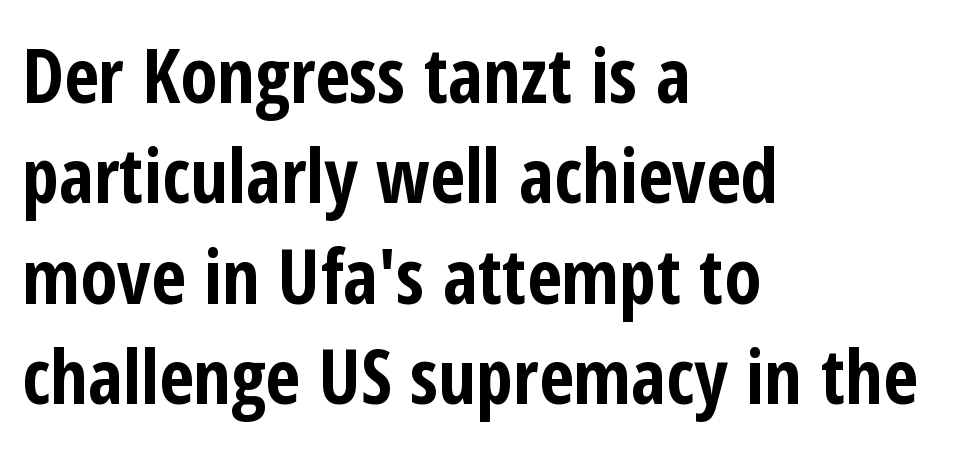
The gaps between neighbouring characters are ordinary and unremarkable. These lines were composed using upright roman letters. A typesetter would call this leading conventional body-copy spacing. Each glyph is drawn with heavy, bold strokes. Casual observation: everything's shoved over to the left.
